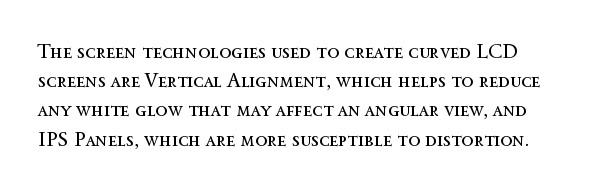
The image shows 20 px text type, upright; set left-aligned, normal line spacing (1.46x), normal letter spacing, not underlined.
